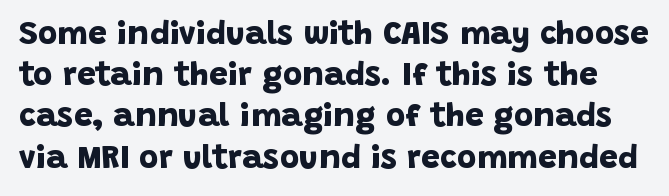
{"serif": "no", "bold": "yes", "weight": "bold", "width": "normal", "stroke_contrast": "low", "x_height": "large", "monospaced": "no", "underline": "no", "line_spacing": "normal", "line_spacing_ratio": 1.25, "letter_spacing": "normal", "letter_spacing_em": 0.0, "glyph_px": 33}
